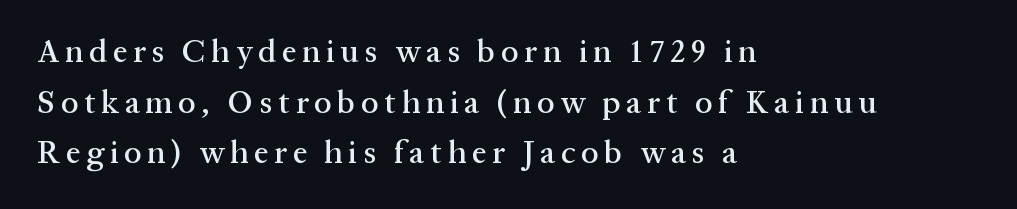
{"serif": "yes", "italic": "no", "width": "normal", "stroke_contrast": "medium", "x_height": "medium", "monospaced": "no", "underline": "no", "align": "left", "line_spacing": "normal", "line_spacing_ratio": 1.58, "glyph_px": 32}
